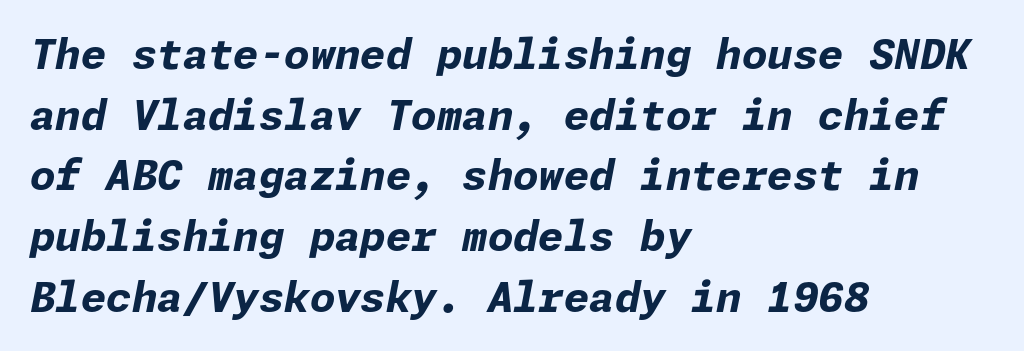
{"italic": "yes", "lean": "right", "slant_degrees": 11, "bold": "yes", "weight": "bold", "width": "normal", "stroke_contrast": "low", "x_height": "medium", "underline": "no", "align": "left", "line_spacing": "normal", "line_spacing_ratio": 1.48, "letter_spacing": "normal", "letter_spacing_em": 0.0, "glyph_px": 41}
